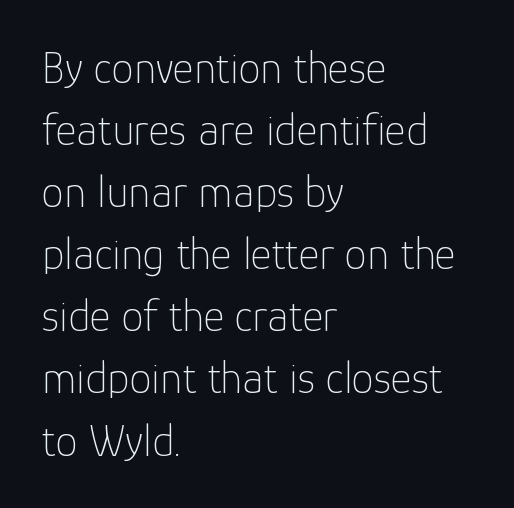
Q: Is the text bold? A: No.
Q: Is the text italic (slanted)? A: No, it is upright.
Q: Is the typeface a serif or a sans-serif typeface? A: Sans-serif.
Q: Is the text underlined? A: No.
Q: How is the paragraph aligned? A: Left-aligned.
Q: Is the spacing between letters normal or unusually wide? A: Normal.
Q: Is the spacing between lines tight, normal or loose? A: Normal.
Q: Width (condensed, normal, or wide)? A: Normal.
Q: Stroke contrast? A: Low.
Q: x-height? A: Medium.
Q: Monospaced? A: No.
